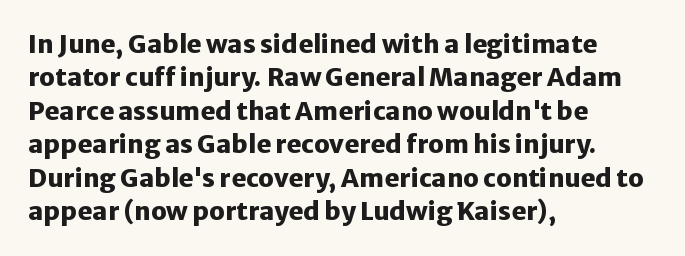
Q: Is the text bold? A: Yes.
Q: Is the text italic (slanted)? A: No, it is upright.
Q: Is the text underlined? A: No.
Q: How is the paragraph aligned? A: Left-aligned.
Q: Is the spacing between letters normal or unusually wide? A: Normal.
Q: Is the spacing between lines tight, normal or loose? A: Normal.
